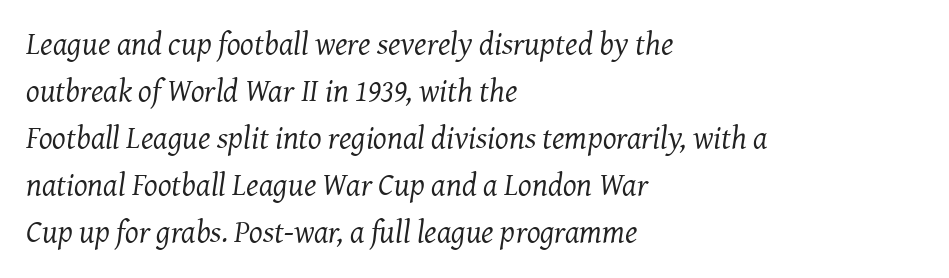
Is there much room between lines? A standard amount, neither cramped nor airy. The text carries the slant typical of an italic or oblique font. All the whitespace from short lines collects on the right. Here the designer chose a conventional face with non-uniform glyph widths. Observe the serifs anchoring each vertical stroke in this sample. Each stroke keeps to a modest, everyday thickness or less.
